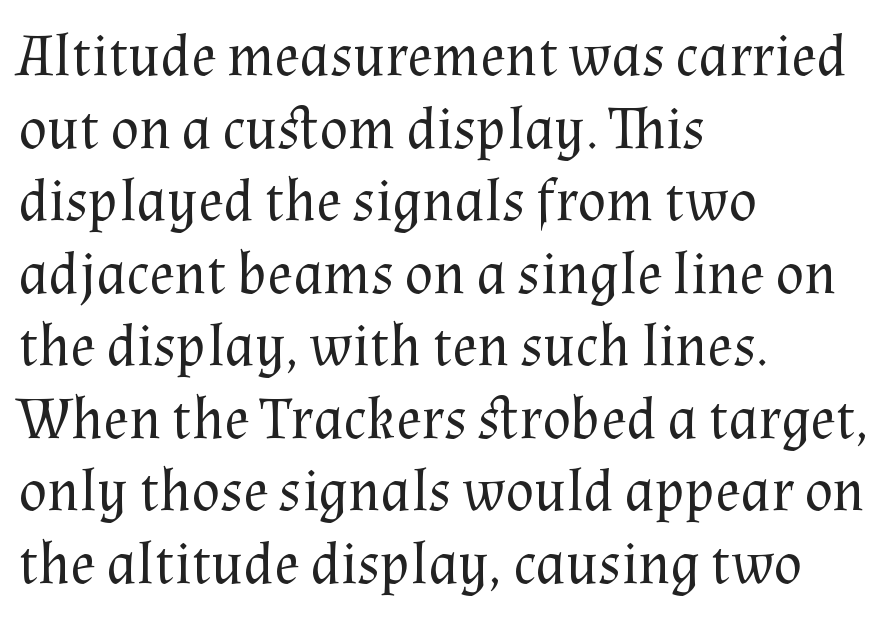
The space beneath each line is pristine and unruled. The lettering holds an erect, upright posture throughout. This sample has the flowing, uneven cadence of proportional lettering. Leftover space on each line is placed entirely after the last word.
